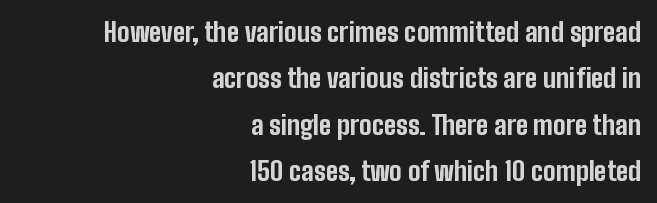
Q: Is the text bold? A: Yes.
Q: Is the text italic (slanted)? A: No, it is upright.
Q: Is the text underlined? A: No.
Q: How is the paragraph aligned? A: Right-aligned.
Q: Is the spacing between letters normal or unusually wide? A: Normal.
